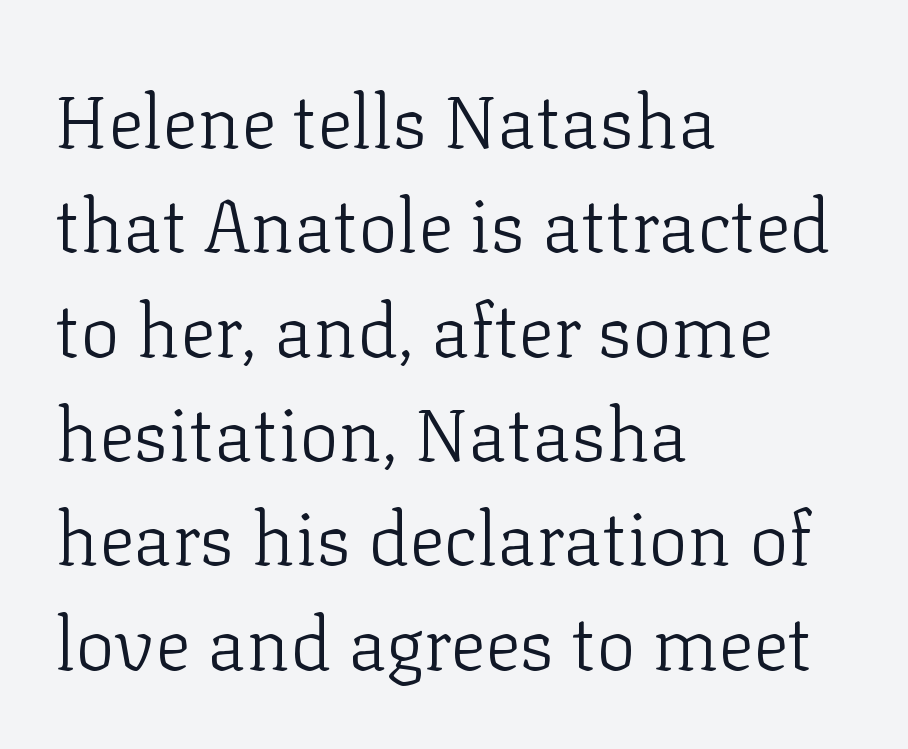
Q: Is the text bold? A: No.
Q: Is the text italic (slanted)? A: No, it is upright.
Q: Is the typeface a serif or a sans-serif typeface? A: Serif.
Q: Is the text underlined? A: No.
Q: How is the paragraph aligned? A: Left-aligned.
Q: Is the spacing between letters normal or unusually wide? A: Normal.
Q: Is the spacing between lines tight, normal or loose? A: Normal.
Q: Width (condensed, normal, or wide)? A: Normal.
Q: Stroke contrast? A: Low.
Q: x-height? A: Medium.
Q: Monospaced? A: No.
